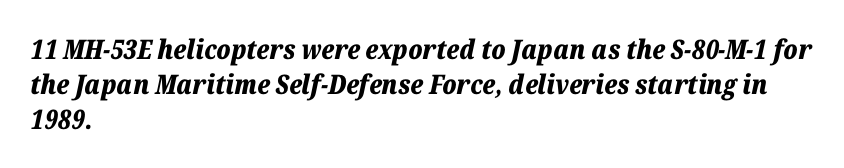
Q: Is the text bold? A: Yes.
Q: Is the text italic (slanted)? A: Yes, it leans right by about 12 degrees.
Q: Is the text underlined? A: No.
Q: How is the paragraph aligned? A: Left-aligned.
Q: Is the spacing between letters normal or unusually wide? A: Normal.
Q: Is the spacing between lines tight, normal or loose? A: Normal.
